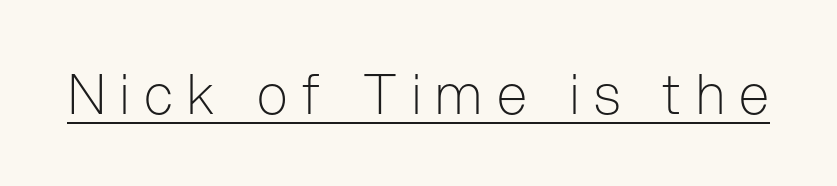
The image shows 55 px light, condensed sans-serif type, upright; set unusually wide letter spacing (+0.27 em), underlined; low stroke contrast and a medium x-height.
